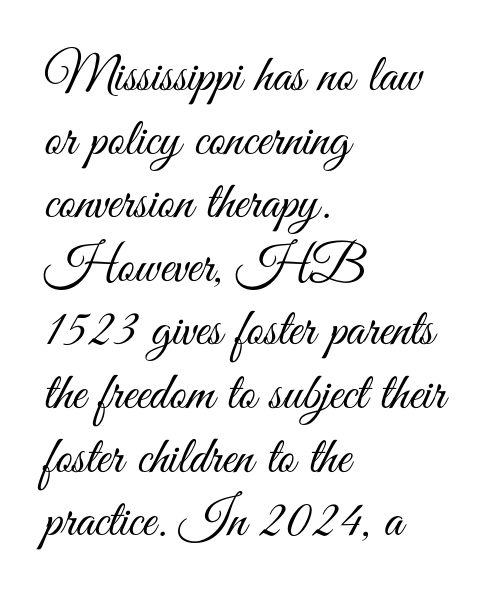
Q: Is the text bold? A: No.
Q: Is the text italic (slanted)? A: Yes.
Q: Is the typeface a serif or a sans-serif typeface? A: Sans-serif.
Q: Is the text underlined? A: No.
Q: How is the paragraph aligned? A: Left-aligned.
Q: Is the spacing between letters normal or unusually wide? A: Normal.
Q: Width (condensed, normal, or wide)? A: Condensed.
Q: Stroke contrast? A: Medium.
Q: x-height? A: Small.
Q: Monospaced? A: No.
